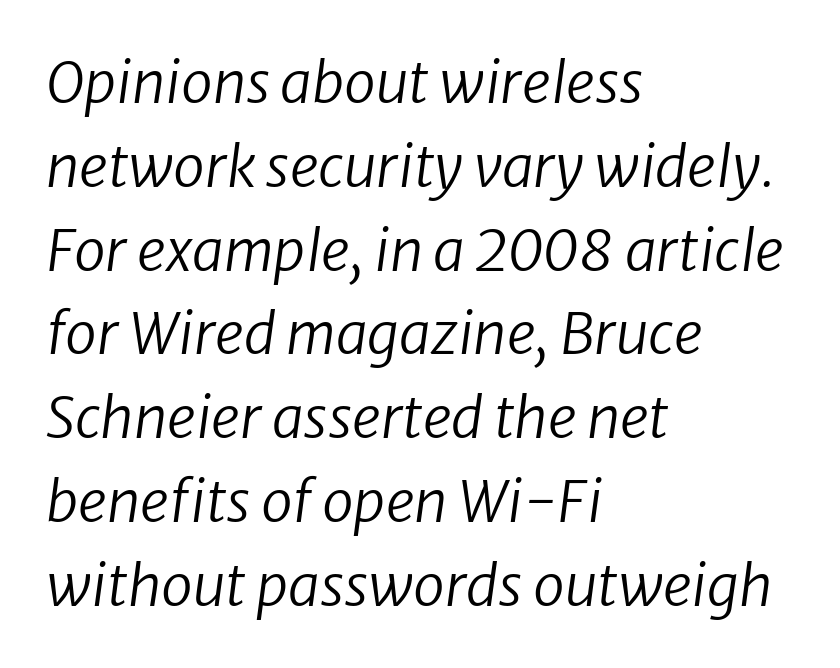
Q: Is the text bold? A: No.
Q: Is the typeface a serif or a sans-serif typeface? A: Sans-serif.
Q: Is the text underlined? A: No.
Q: How is the paragraph aligned? A: Left-aligned.
Q: Is the spacing between letters normal or unusually wide? A: Normal.
Q: Is the spacing between lines tight, normal or loose? A: Normal.
Q: Width (condensed, normal, or wide)? A: Normal.
Q: Stroke contrast? A: Low.
Q: x-height? A: Medium.
Q: Monospaced? A: No.
